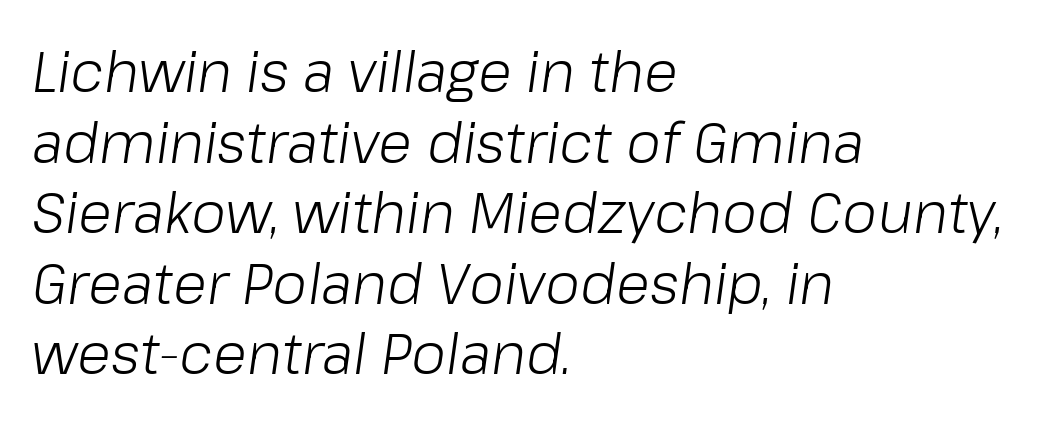
The image shows 56 px light type, italic (leaning right); set left-aligned, normal line spacing (1.26x), normal letter spacing, not underlined; low stroke contrast and a medium x-height.
